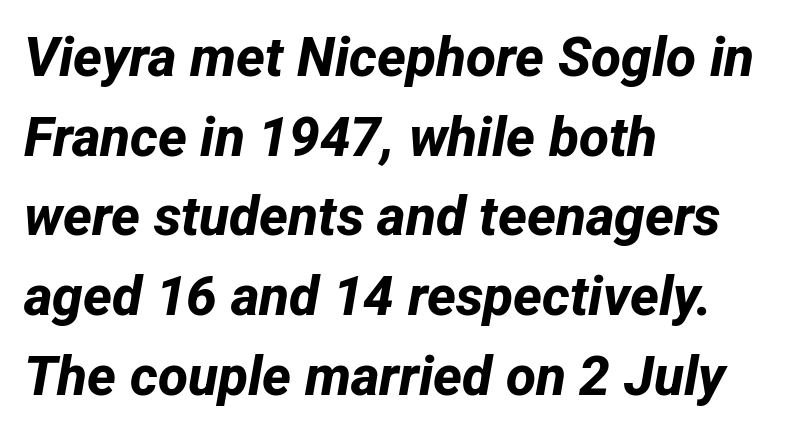
The vertical gap from one line to the next is medium. The passage shown has conventional tracking throughout. Nothing sits at the stroke ends, so this counts as sans-serif. The face used here is proportionally spaced, like ordinary book or web type. These words are printed bold, with thick strokes throughout.
